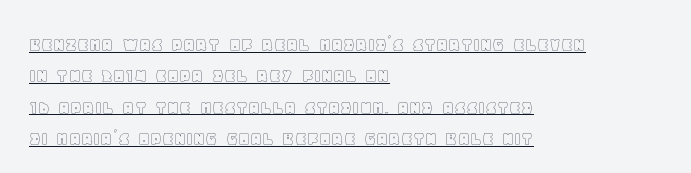
{"italic": "no", "underline": "yes", "align": "left", "line_spacing": "normal", "line_spacing_ratio": 1.49, "letter_spacing": "normal", "letter_spacing_em": 0.0, "glyph_px": 21}
